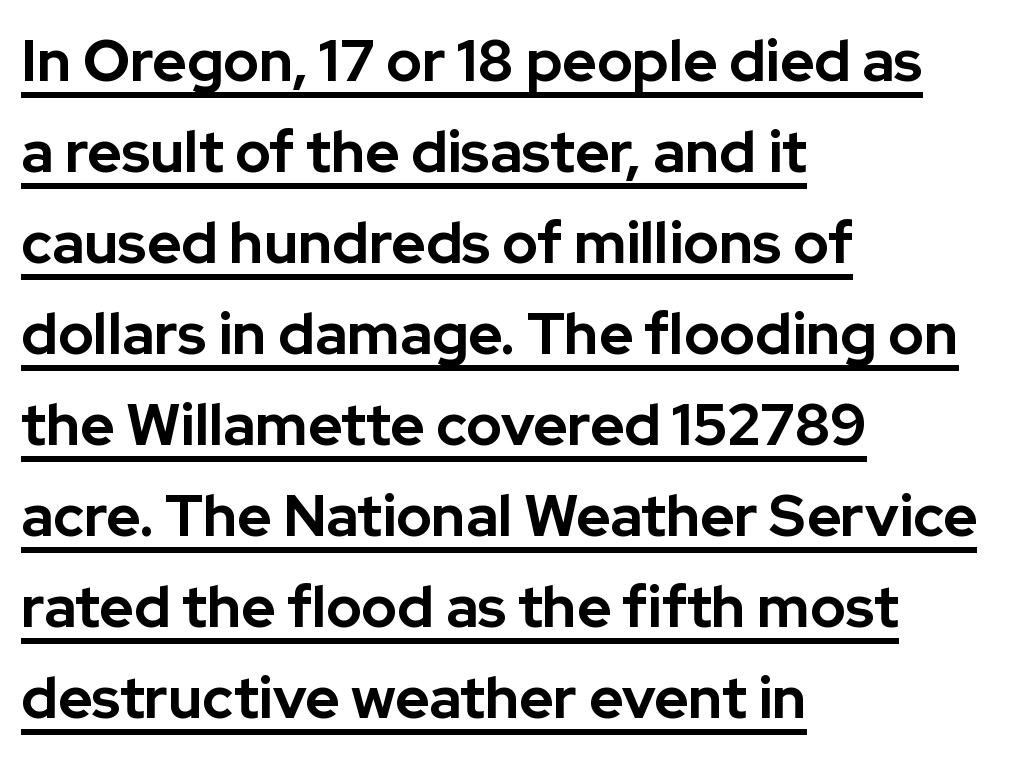
Q: Is the text bold? A: Yes.
Q: Is the text italic (slanted)? A: No, it is upright.
Q: Is the typeface a serif or a sans-serif typeface? A: Sans-serif.
Q: Is the text underlined? A: Yes.
Q: How is the paragraph aligned? A: Left-aligned.
Q: Is the spacing between letters normal or unusually wide? A: Normal.
Q: Is the spacing between lines tight, normal or loose? A: Normal.
Q: Width (condensed, normal, or wide)? A: Normal.
Q: Stroke contrast? A: Low.
Q: x-height? A: Medium.
Q: Monospaced? A: No.
